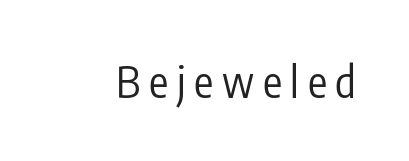
Type style note: lacks serifs. Heft: none added — not bold. This sample has the flowing, uneven cadence of proportional lettering. The baseline area is clear.
